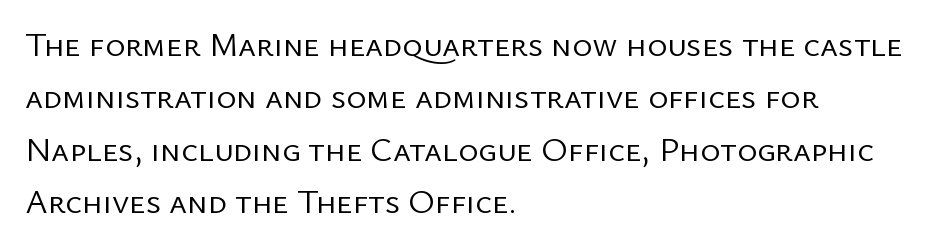
Q: Is the text bold? A: No.
Q: Is the text italic (slanted)? A: No, it is upright.
Q: Is the typeface a serif or a sans-serif typeface? A: Sans-serif.
Q: Is the text underlined? A: No.
Q: How is the paragraph aligned? A: Left-aligned.
Q: Is the spacing between letters normal or unusually wide? A: Normal.
Q: Is the spacing between lines tight, normal or loose? A: Normal.
Q: Width (condensed, normal, or wide)? A: Normal.
Q: Stroke contrast? A: Low.
Q: x-height? A: Medium.
Q: Monospaced? A: No.
